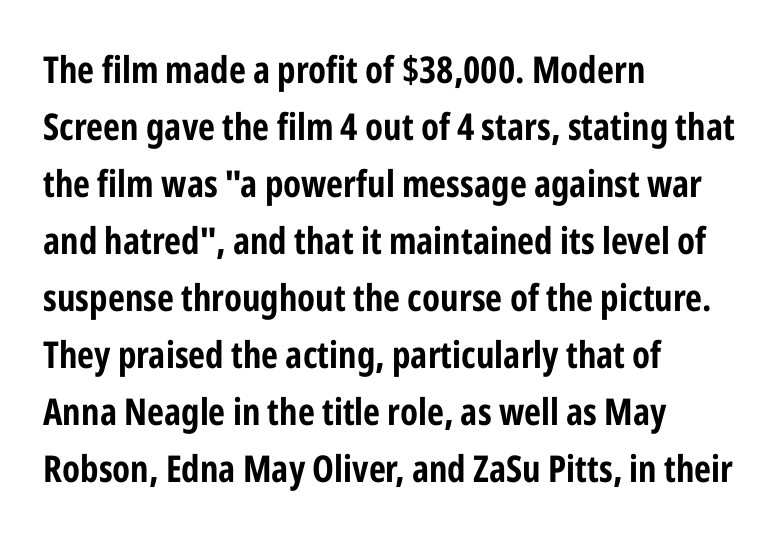
Its strokes are broad and dark, the hallmark of bold type. Is this a sans? Yes — the strokes have no serifs. Is this a fixed-width face? No — the glyphs have proportional, varying widths. These lines stack with their left ends in a neat column. The strip under each line holds only bare page.
